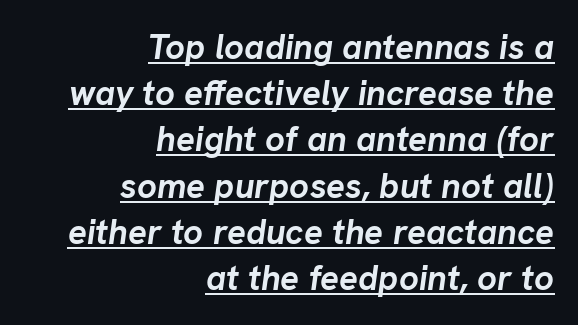
The image shows 35 px semibold type, italic (leaning right); set right-aligned, normal line spacing (1.32x), normal letter spacing, underlined; low stroke contrast and a medium x-height.
